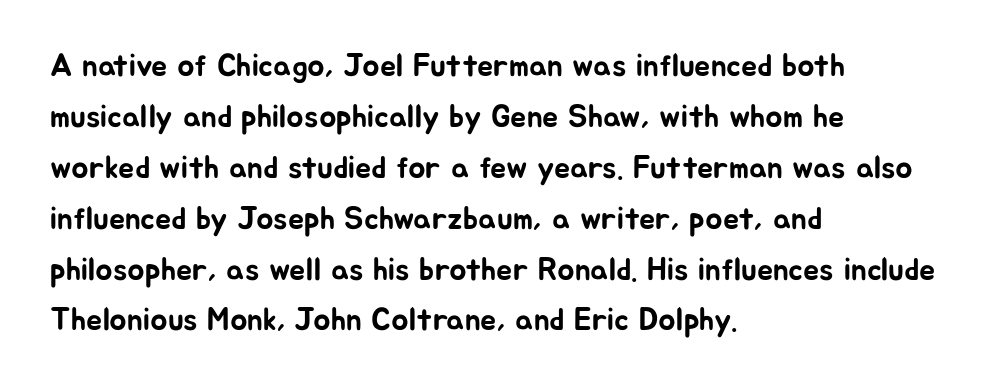
{"serif": "no", "italic": "no", "width": "normal", "stroke_contrast": "low", "x_height": "medium", "monospaced": "no", "underline": "no", "align": "left", "line_spacing": "normal", "line_spacing_ratio": 1.59, "letter_spacing": "normal", "letter_spacing_em": 0.0, "glyph_px": 32}
